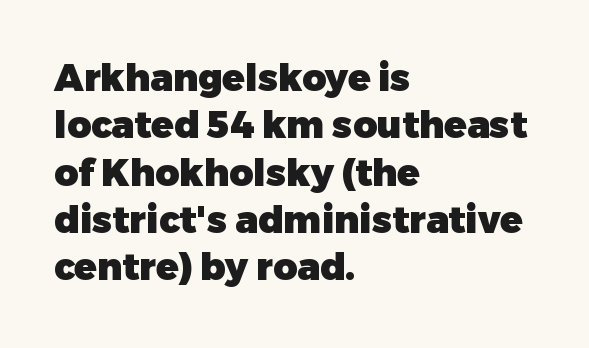
The image shows 37 px heavy sans-serif type, upright; set left-aligned, normal line spacing (1.28x), normal letter spacing, not underlined; low stroke contrast and a medium x-height.
